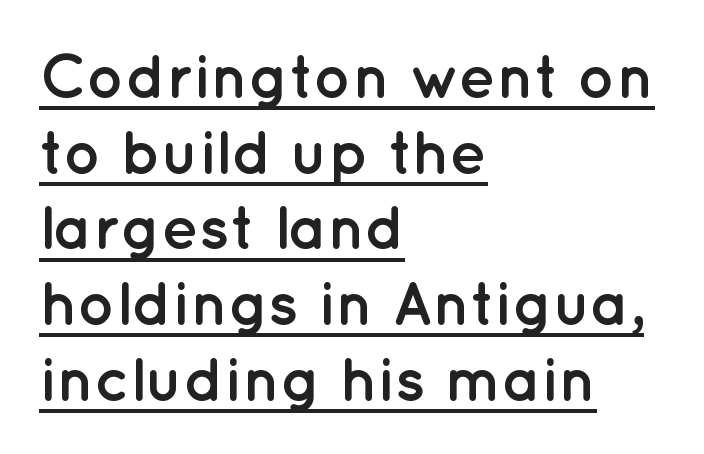
The image shows 62 px semibold sans-serif type, upright; set left-aligned, line spacing 1.22x, normal letter spacing, underlined; low stroke contrast and a medium x-height.
